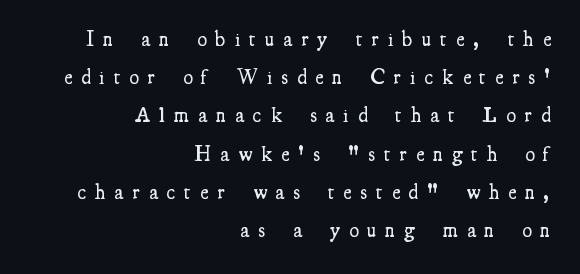
Q: Is the text bold? A: Semi-bold.
Q: Is the text italic (slanted)? A: No, it is upright.
Q: Is the text underlined? A: No.
Q: How is the paragraph aligned? A: Right-aligned.
Q: Is the spacing between letters normal or unusually wide? A: Unusually wide.
